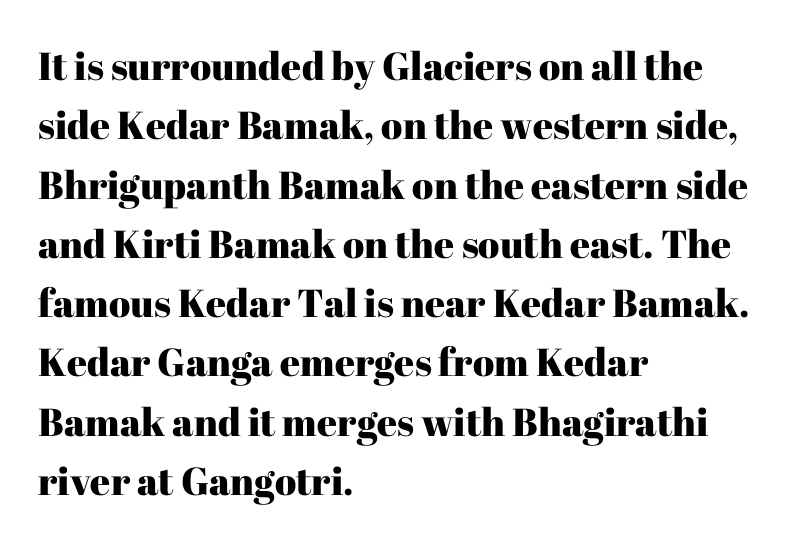
The image shows 39 px serif type, upright; set left-aligned, normal line spacing (1.52x), normal letter spacing, not underlined; high stroke contrast and a medium x-height.
